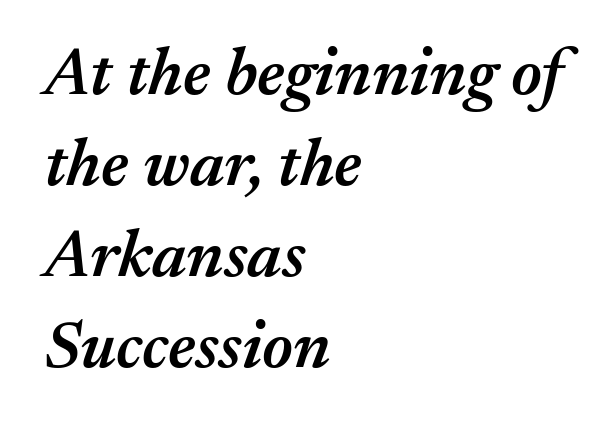
Summary of vertical rhythm: regular, with standard interline spacing. The text carries the slant typical of an italic or oblique font. Spacing verdict: proportional, widths tailored to each character. Bold? Not quite — semibold, heavier than regular but stopping short. Is the block centered? No — it sits flush against the left margin.
